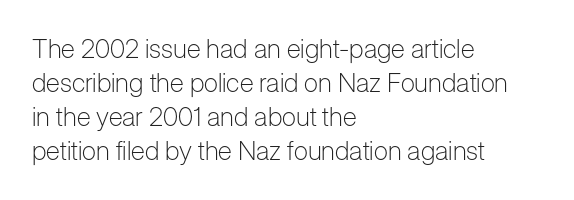
The image shows 26 px text type, upright; set left-aligned, normal line spacing (1.31x), normal letter spacing, not underlined.
